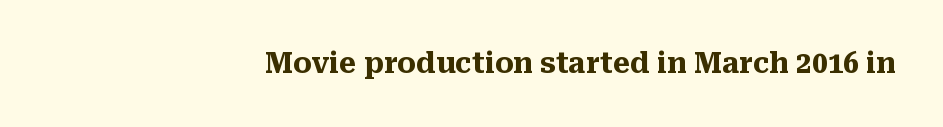
The image shows 28 px heavy serif type, upright; set right-aligned, normal letter spacing, not underlined; medium stroke contrast and a medium x-height.
